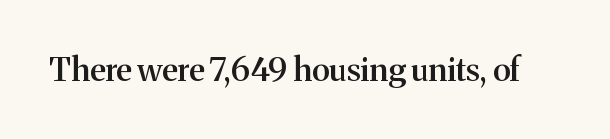
The strip under each line holds only bare page. The specimen reads as upright at a glance. The designer went with a serif here, giving each stem small feet. Character widths vary here, with narrow letters taking less room than wide ones. The line texture is even and compact thanks to regular tracking.
